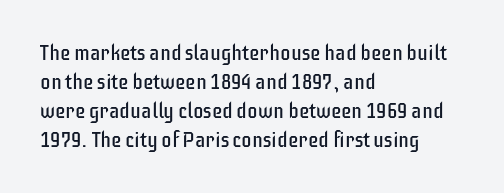
Letters rest on an invisible, unmarked baseline. Heaviness? Minimal to ordinary, like unemphasized prose. The rendering anchors every line to the left-hand side. The line-height multiplier appears to be the usual default.
